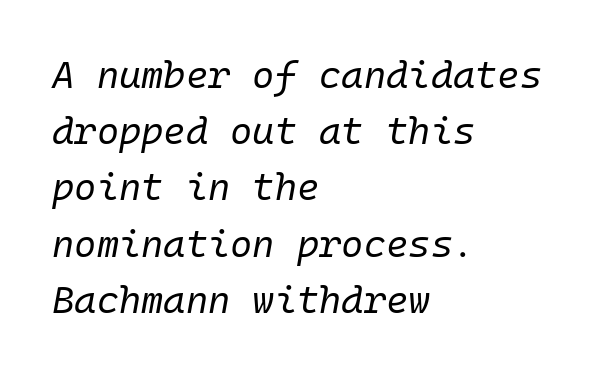
Q: Is the text bold? A: No.
Q: Is the text italic (slanted)? A: Yes, it leans right by about 10 degrees.
Q: Is the text underlined? A: No.
Q: How is the paragraph aligned? A: Left-aligned.
Q: Is the spacing between letters normal or unusually wide? A: Normal.
Q: Is the spacing between lines tight, normal or loose? A: Normal.
Q: Width (condensed, normal, or wide)? A: Normal.
Q: Stroke contrast? A: Low.
Q: x-height? A: Medium.
Q: Monospaced? A: Yes.
